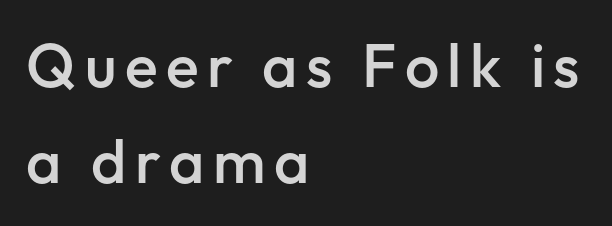
Q: Is the text bold? A: Semi-bold.
Q: Is the text italic (slanted)? A: No, it is upright.
Q: Is the typeface a serif or a sans-serif typeface? A: Sans-serif.
Q: Is the text underlined? A: No.
Q: How is the paragraph aligned? A: Left-aligned.
Q: Is the spacing between lines tight, normal or loose? A: Normal.
Q: Width (condensed, normal, or wide)? A: Normal.
Q: Stroke contrast? A: Low.
Q: x-height? A: Medium.
Q: Monospaced? A: No.
